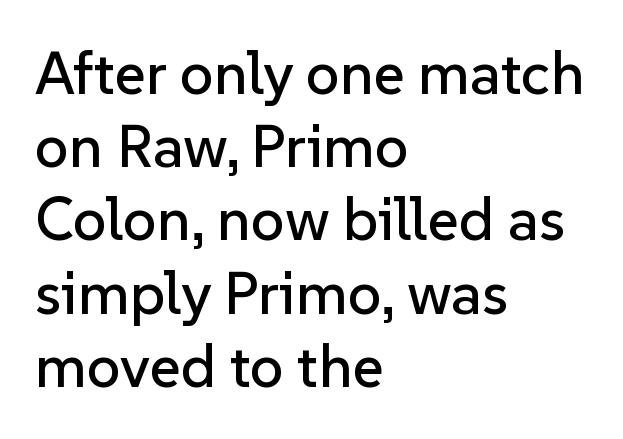
The image shows 60 px sans-serif type, upright; set left-aligned, line spacing 1.22x, normal letter spacing, not underlined; low stroke contrast and a medium x-height.
